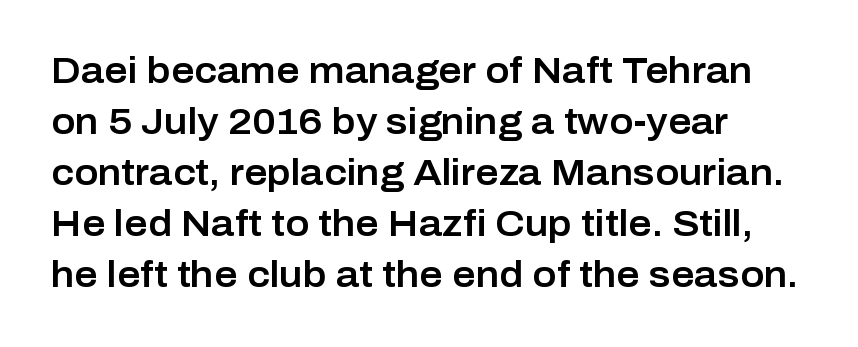
The image shows 36 px sans-serif type, upright; set left-aligned, normal line spacing (1.42x), normal letter spacing, not underlined; low stroke contrast and a medium x-height.
